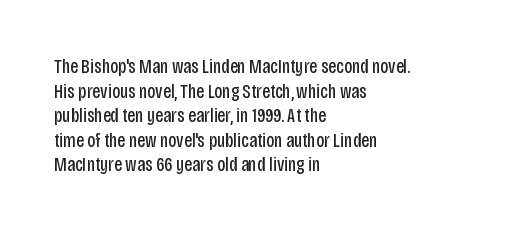
The image shows 20 px text type, upright; set left-aligned, line spacing 1.23x, normal letter spacing, not underlined.
